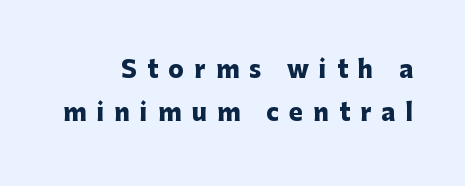
The image shows 23 px bold type, upright; set line spacing 1.85x, unusually wide letter spacing (+0.45 em), not underlined.
